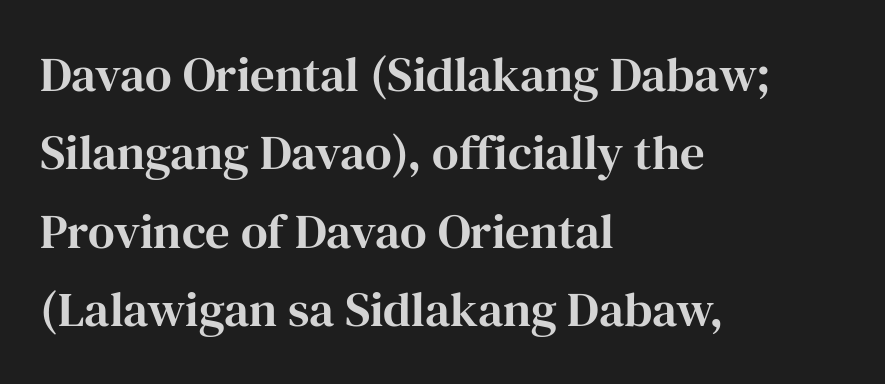
The designer left line spacing at the default. In CSS terms this would be text-align: left. Think of a printed novel: that variable character pitch is what you see here. Every stem runs plumb, perpendicular to the baseline.
